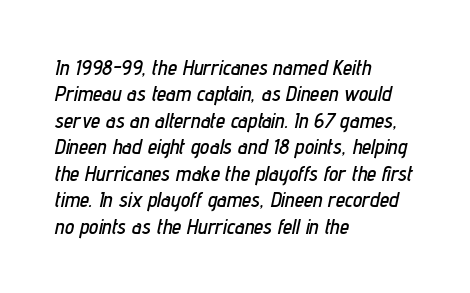
Q: Is the text italic (slanted)? A: Yes, it leans right by about 12 degrees.
Q: Is the text underlined? A: No.
Q: How is the paragraph aligned? A: Left-aligned.
Q: Is the spacing between letters normal or unusually wide? A: Normal.
Q: Is the spacing between lines tight, normal or loose? A: Normal.
